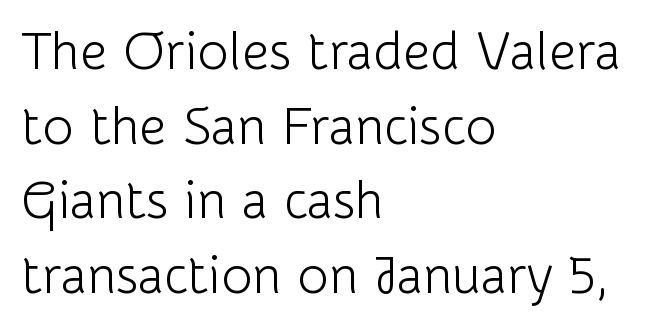
Type without underlining. Unlike a traditional serif, this face leaves its strokes unadorned. The specimen reads as upright at a glance. Stems and bowls with no extra thickness — not bold. Horizontal bands of white between lines are of average thickness. Typeset ragged right — the left edge is the straight one.
